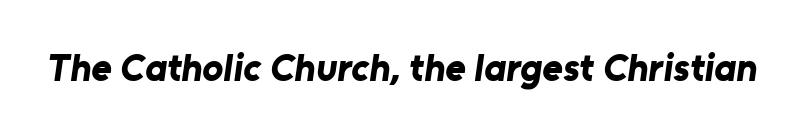
{"serif": "no", "bold": "yes", "weight": "bold", "width": "normal", "stroke_contrast": "low", "x_height": "medium", "monospaced": "no", "underline": "no", "letter_spacing": "normal", "letter_spacing_em": 0.0, "glyph_px": 39}
